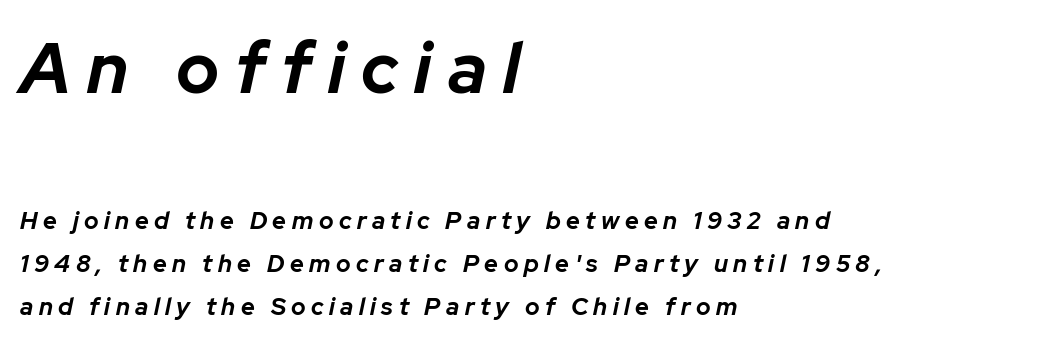
{"italic": "yes", "lean": "right", "slant_degrees": 12, "bold": "yes", "weight": "bold", "width": "normal", "stroke_contrast": "low", "x_height": "medium", "monospaced": "no", "underline": "no", "align": "left", "line_spacing_ratio": 1.79, "letter_spacing": "wide", "letter_spacing_em": 0.23, "larger_block": "first", "size_ratio": 2.96, "glyph_px": 71}
